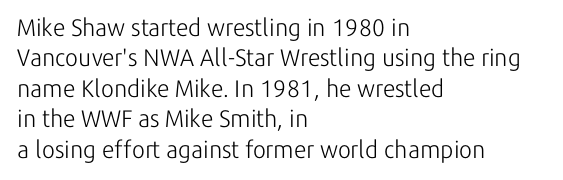
The image shows 24 px text type, upright; set left-aligned, normal line spacing (1.27x), normal letter spacing, not underlined.
